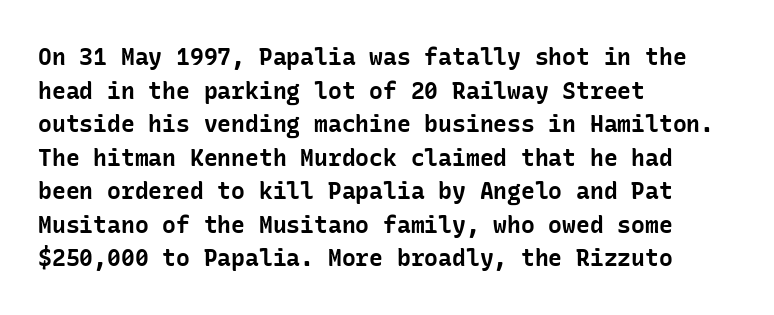
{"italic": "no", "bold": "yes", "underline": "no", "align": "left", "line_spacing": "normal", "line_spacing_ratio": 1.46, "letter_spacing": "normal", "letter_spacing_em": 0.0, "glyph_px": 23}
